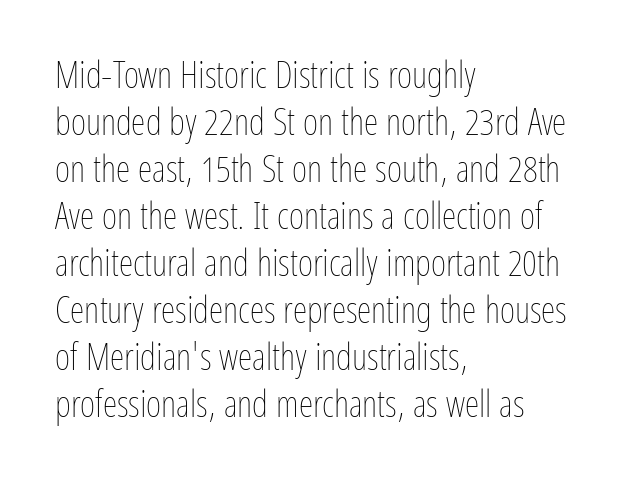
{"italic": "no", "bold": "no", "weight": "thin", "width": "condensed", "stroke_contrast": "low", "x_height": "medium", "monospaced": "no", "underline": "no", "align": "left", "line_spacing": "normal", "line_spacing_ratio": 1.27, "letter_spacing": "normal", "letter_spacing_em": 0.0, "glyph_px": 37}
